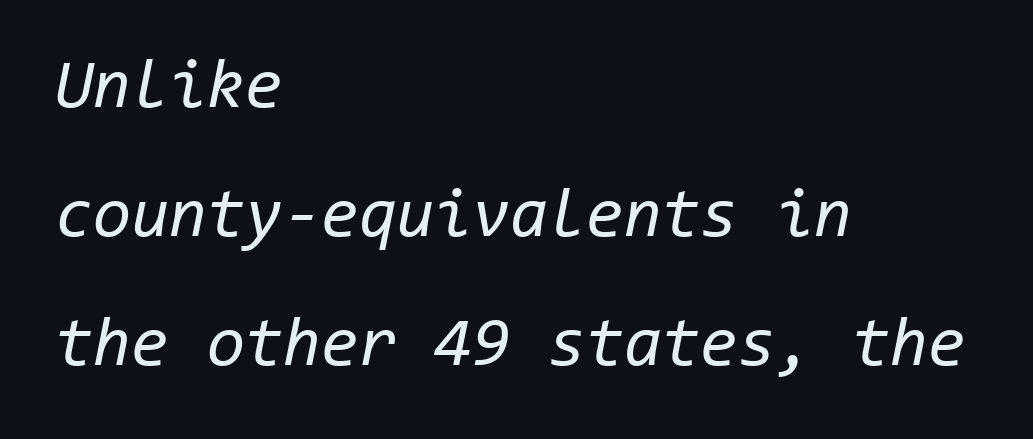
Q: Is the text bold? A: No.
Q: Is the text italic (slanted)? A: Yes, it leans right by about 11 degrees.
Q: Is the text underlined? A: No.
Q: How is the paragraph aligned? A: Left-aligned.
Q: Is the spacing between letters normal or unusually wide? A: Normal.
Q: Width (condensed, normal, or wide)? A: Normal.
Q: Stroke contrast? A: Low.
Q: x-height? A: Medium.
Q: Monospaced? A: Yes.
